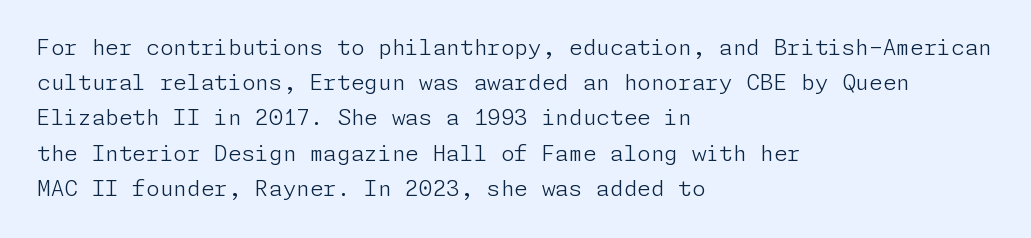
{"italic": "no", "bold": "no", "underline": "no", "align": "left", "line_spacing": "normal", "line_spacing_ratio": 1.6, "letter_spacing": "normal", "letter_spacing_em": 0.0, "glyph_px": 22}
